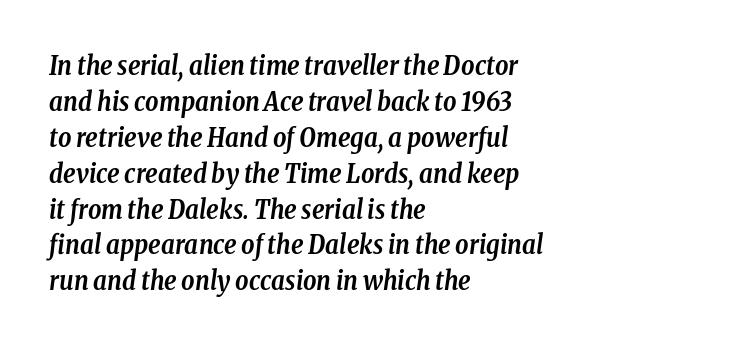
The image shows 26 px bold type, italic (leaning right); set left-aligned, normal line spacing (1.38x), normal letter spacing, not underlined.
